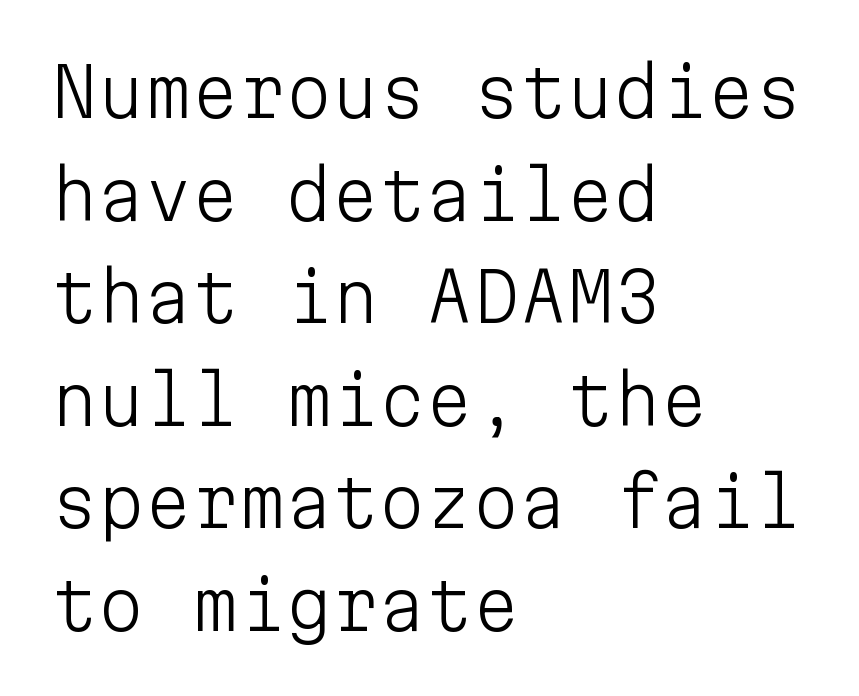
{"serif": "no", "italic": "no", "bold": "no", "weight": "light", "width": "normal", "stroke_contrast": "low", "x_height": "medium", "monospaced": "yes", "underline": "no", "align": "left", "line_spacing": "normal", "line_spacing_ratio": 1.53, "letter_spacing": "normal", "letter_spacing_em": 0.0, "glyph_px": 67}
